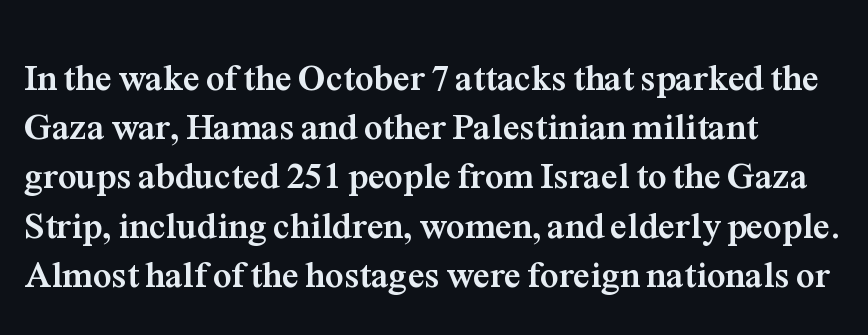
Q: Is the text bold? A: Yes.
Q: Is the text italic (slanted)? A: No, it is upright.
Q: Is the typeface a serif or a sans-serif typeface? A: Serif.
Q: Is the text underlined? A: No.
Q: How is the paragraph aligned? A: Left-aligned.
Q: Is the spacing between letters normal or unusually wide? A: Normal.
Q: Is the spacing between lines tight, normal or loose? A: Normal.
Q: Width (condensed, normal, or wide)? A: Normal.
Q: Stroke contrast? A: Medium.
Q: x-height? A: Medium.
Q: Monospaced? A: No.
